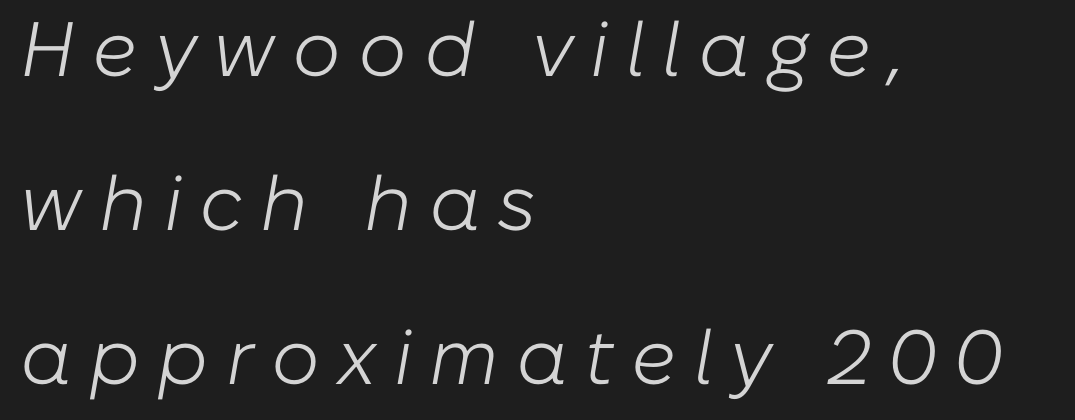
The image shows 77 px light type, italic (leaning right); set left-aligned, loose line spacing (2.0x), unusually wide letter spacing (+0.22 em), not underlined; low stroke contrast and a medium x-height.
